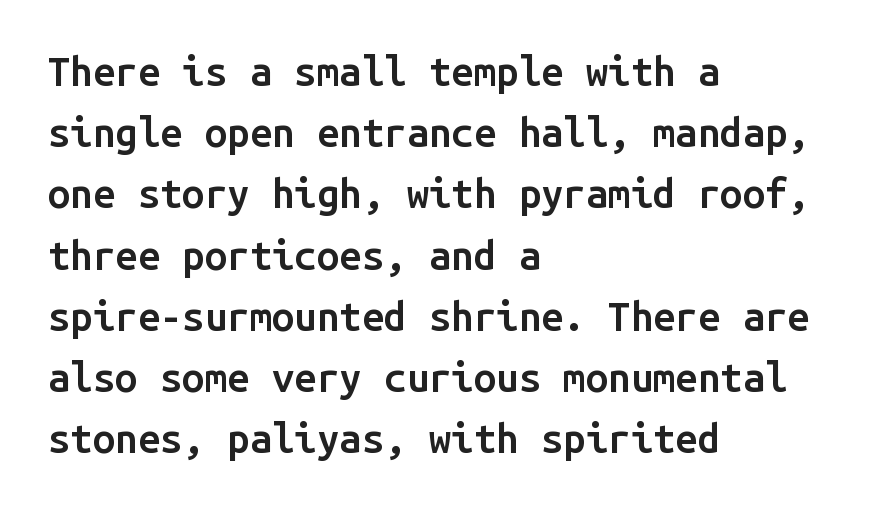
{"serif": "no", "italic": "no", "bold": "semi", "weight": "semibold", "width": "normal", "stroke_contrast": "low", "x_height": "medium", "monospaced": "yes", "underline": "no", "align": "left", "line_spacing": "normal", "line_spacing_ratio": 1.53, "letter_spacing": "normal", "letter_spacing_em": 0.0, "glyph_px": 40}
